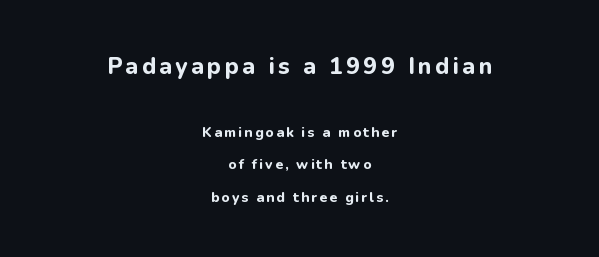
The image shows 23 px bold type, upright; set centered, loose line spacing (2.32x), not underlined; the first (top) block is 1.64x larger.
